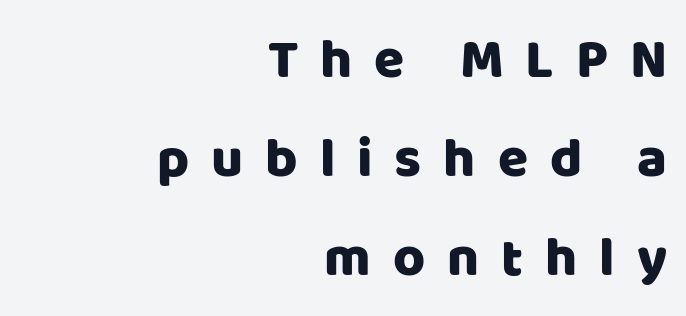
Q: Is the text italic (slanted)? A: No, it is upright.
Q: Is the typeface a serif or a sans-serif typeface? A: Sans-serif.
Q: Is the text underlined? A: No.
Q: How is the paragraph aligned? A: Right-aligned.
Q: Is the spacing between letters normal or unusually wide? A: Unusually wide.
Q: Width (condensed, normal, or wide)? A: Normal.
Q: Stroke contrast? A: Low.
Q: x-height? A: Large.
Q: Monospaced? A: No.
